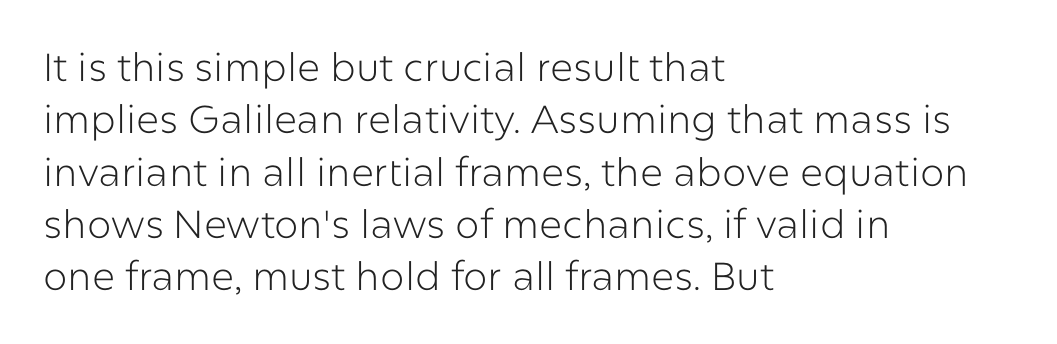
{"serif": "no", "italic": "no", "bold": "no", "weight": "light", "width": "normal", "stroke_contrast": "low", "x_height": "medium", "monospaced": "no", "underline": "no", "align": "left", "line_spacing": "normal", "line_spacing_ratio": 1.34, "letter_spacing": "normal", "letter_spacing_em": 0.0, "glyph_px": 39}
